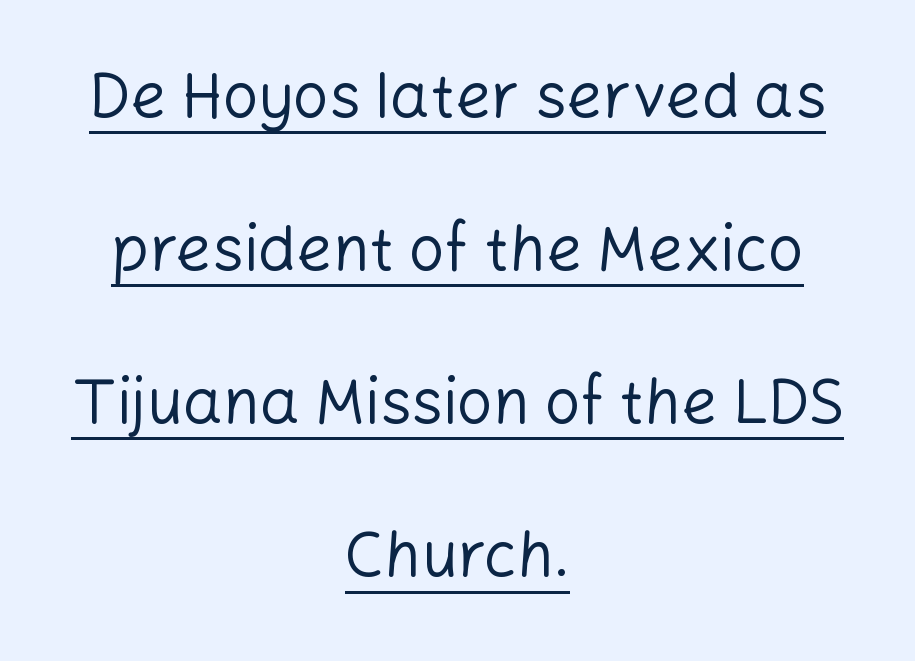
{"serif": "no", "italic": "no", "bold": "no", "weight": "regular", "width": "normal", "stroke_contrast": "low", "x_height": "medium", "monospaced": "no", "underline": "yes", "align": "center", "line_spacing": "loose", "line_spacing_ratio": 2.43, "letter_spacing": "normal", "letter_spacing_em": 0.0, "glyph_px": 63}
